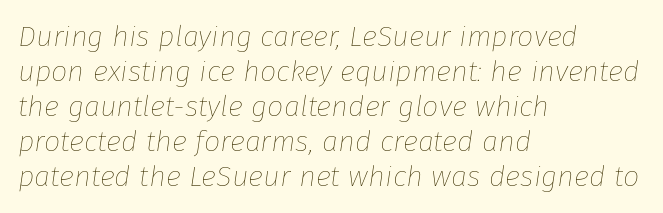
{"italic": "yes", "lean": "right", "slant_degrees": 8, "bold": "no", "weight": "thin", "width": "normal", "stroke_contrast": "low", "x_height": "medium", "monospaced": "no", "underline": "no", "align": "left", "line_spacing_ratio": 1.21, "letter_spacing": "normal", "letter_spacing_em": 0.0, "glyph_px": 29}
